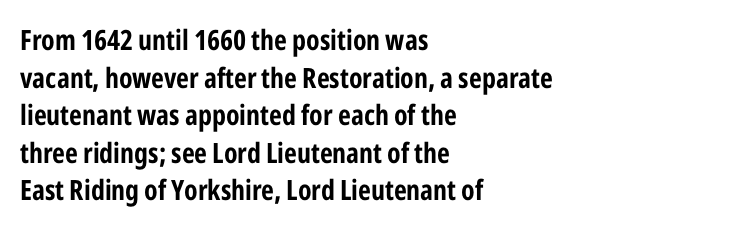
Q: Is the text bold? A: Yes.
Q: Is the text italic (slanted)? A: No, it is upright.
Q: Is the typeface a serif or a sans-serif typeface? A: Sans-serif.
Q: Is the text underlined? A: No.
Q: How is the paragraph aligned? A: Left-aligned.
Q: Is the spacing between letters normal or unusually wide? A: Normal.
Q: Is the spacing between lines tight, normal or loose? A: Normal.
Q: Width (condensed, normal, or wide)? A: Condensed.
Q: Stroke contrast? A: Low.
Q: x-height? A: Medium.
Q: Monospaced? A: No.
